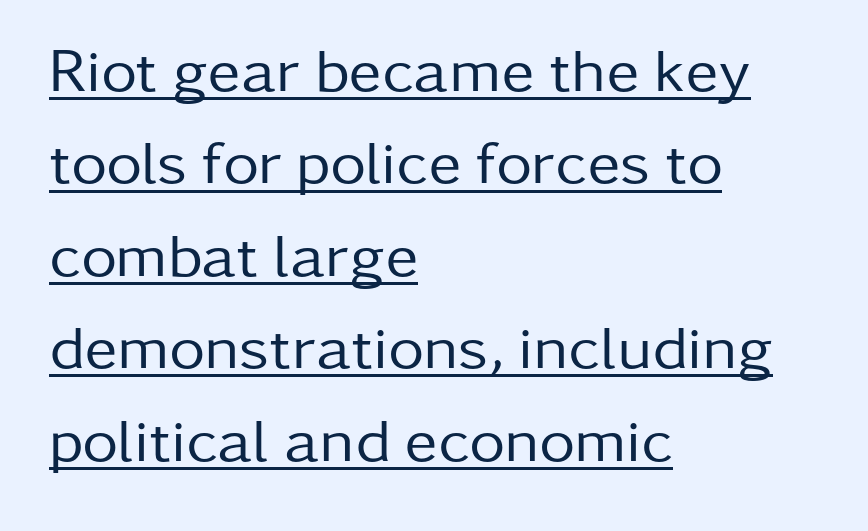
A roman cut, with each character standing at attention. Visually the block forms a straight wall on the left and a jagged coastline on the right. This reads as an unemphasized weight, regular at the heaviest. Honestly, the underline is the first thing you notice here. Nobody touched the tracking dial on this one. Horizontal bands of white between lines are of average thickness.
